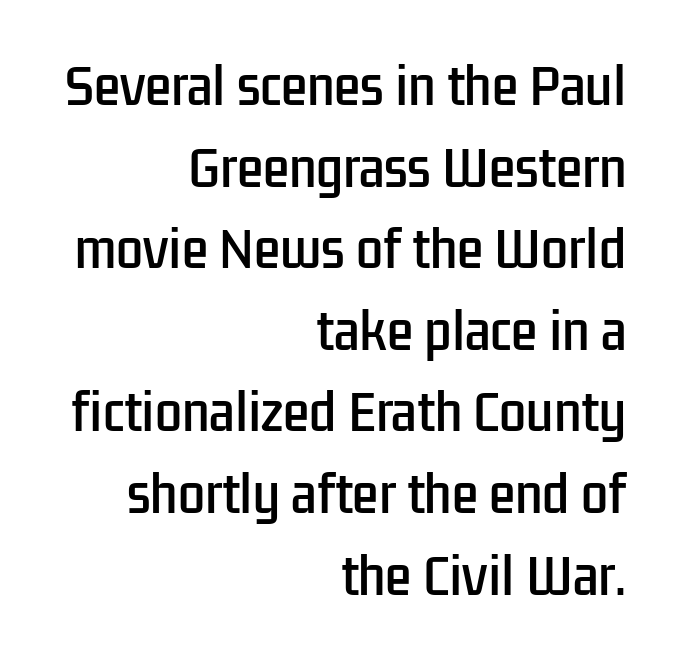
{"serif": "no", "italic": "no", "width": "condensed", "stroke_contrast": "low", "x_height": "medium", "monospaced": "no", "underline": "no", "align": "right", "line_spacing": "normal", "line_spacing_ratio": 1.7, "letter_spacing": "normal", "letter_spacing_em": 0.0, "glyph_px": 48}
